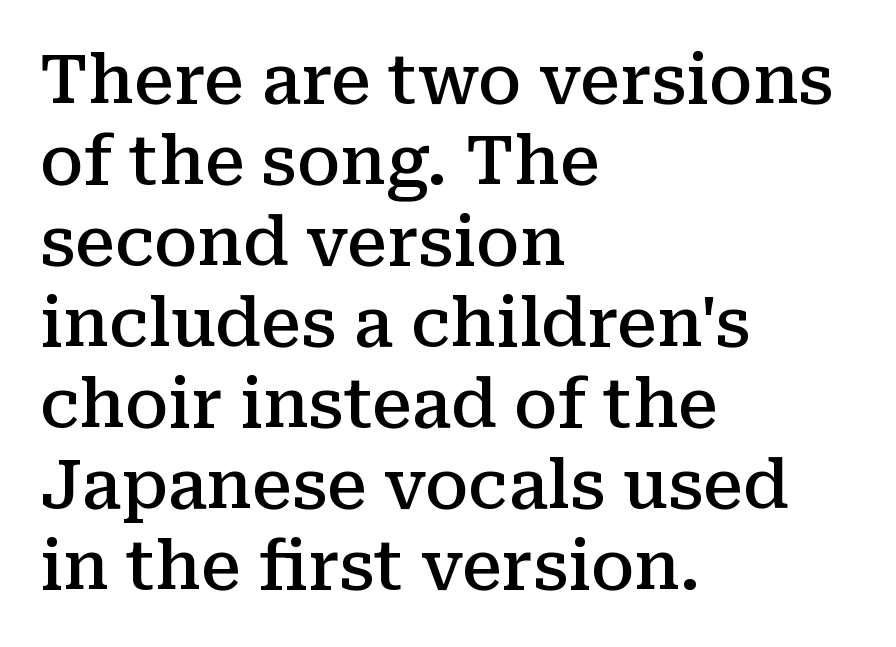
Do the letters lean? They stand straight. Heft: intermediate — a semibold. Stroke terminals: seriffed. Line starts are locked; line ends wander.
